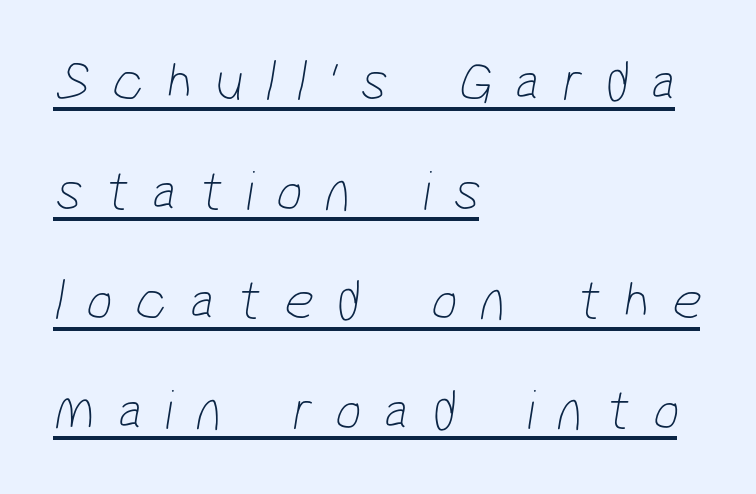
The rendering shows plain stroke endings on the letterforms — a sans-serif design. Tracking value appears strongly positive — letters spread wide. Every word sits above its own underline. Leftover space on each line is placed entirely after the last word.
